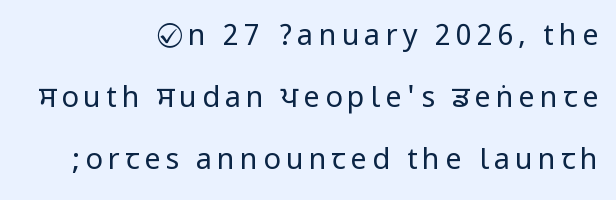
The lettering holds an erect, upright posture throughout. These lines are composed in type without serifs. Nobody drew a line under any word here. The setting favours the right margin, as signatures and pull-quotes sometimes do.
